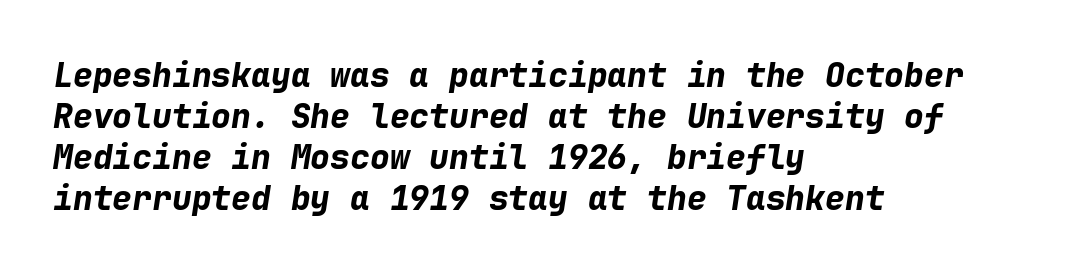
{"italic": "yes", "lean": "right", "slant_degrees": 9, "bold": "yes", "weight": "bold", "width": "normal", "stroke_contrast": "low", "x_height": "medium", "monospaced": "yes", "underline": "no", "align": "left", "line_spacing_ratio": 1.24, "letter_spacing": "normal", "letter_spacing_em": 0.0, "glyph_px": 33}
